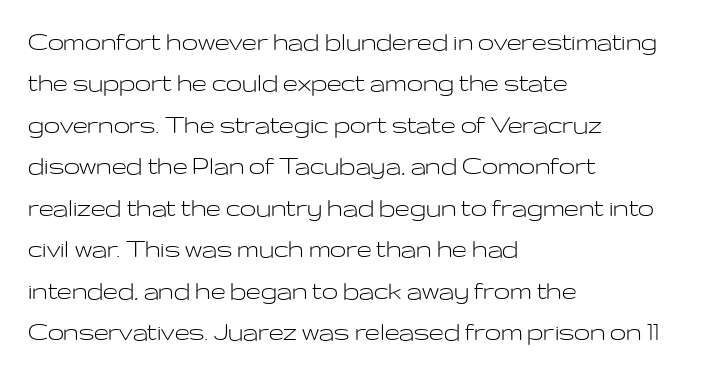
Q: Is the text bold? A: No.
Q: Is the text italic (slanted)? A: No, it is upright.
Q: Is the typeface a serif or a sans-serif typeface? A: Sans-serif.
Q: Is the text underlined? A: No.
Q: How is the paragraph aligned? A: Left-aligned.
Q: Is the spacing between letters normal or unusually wide? A: Normal.
Q: Is the spacing between lines tight, normal or loose? A: Normal.
Q: Width (condensed, normal, or wide)? A: Wide.
Q: Stroke contrast? A: Low.
Q: x-height? A: Medium.
Q: Monospaced? A: No.
